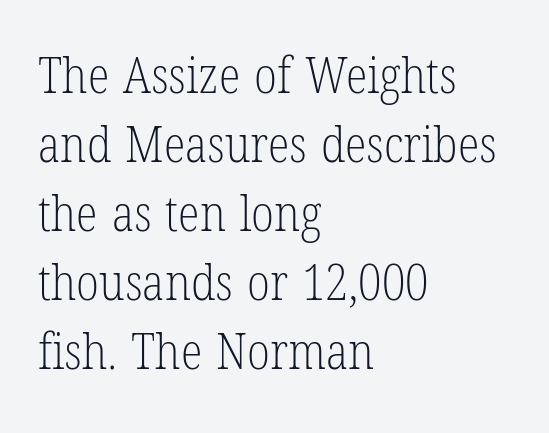
Q: Is the text bold? A: No.
Q: Is the text italic (slanted)? A: No, it is upright.
Q: Is the typeface a serif or a sans-serif typeface? A: Serif.
Q: Is the text underlined? A: No.
Q: How is the paragraph aligned? A: Left-aligned.
Q: Is the spacing between letters normal or unusually wide? A: Normal.
Q: Is the spacing between lines tight, normal or loose? A: Normal.
Q: Width (condensed, normal, or wide)? A: Condensed.
Q: Stroke contrast? A: Low.
Q: x-height? A: Medium.
Q: Monospaced? A: No.
